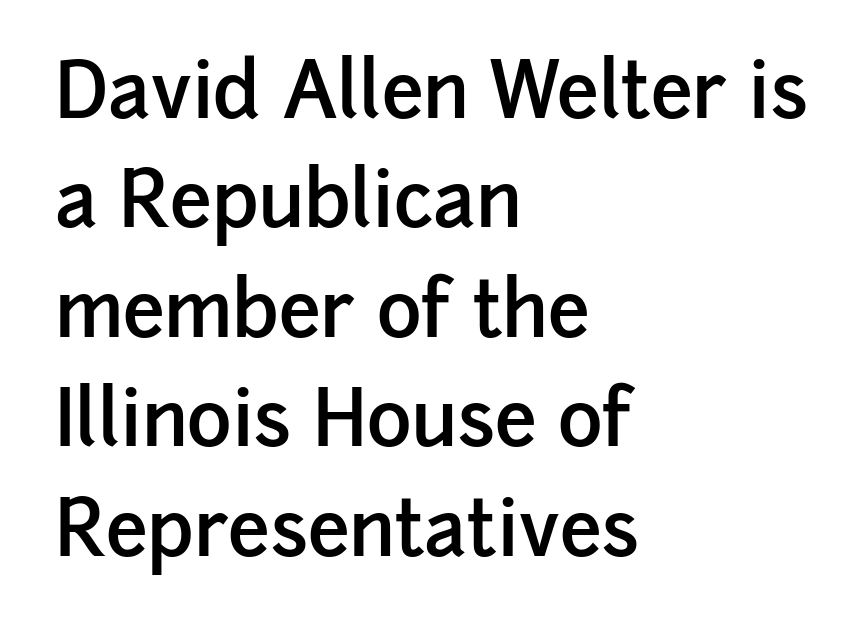
Q: Is the text bold? A: Semi-bold.
Q: Is the text italic (slanted)? A: No, it is upright.
Q: Is the typeface a serif or a sans-serif typeface? A: Sans-serif.
Q: Is the text underlined? A: No.
Q: How is the paragraph aligned? A: Left-aligned.
Q: Is the spacing between letters normal or unusually wide? A: Normal.
Q: Is the spacing between lines tight, normal or loose? A: Normal.
Q: Width (condensed, normal, or wide)? A: Normal.
Q: Stroke contrast? A: Low.
Q: x-height? A: Medium.
Q: Monospaced? A: No.
